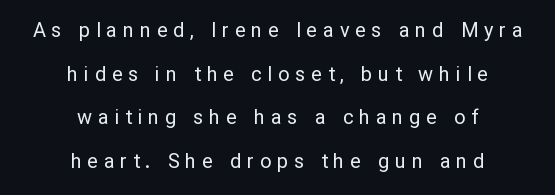
{"italic": "no", "bold": "no", "underline": "no", "align": "center", "line_spacing": "loose", "line_spacing_ratio": 2.18, "letter_spacing": "wide", "letter_spacing_em": 0.29, "glyph_px": 20}
